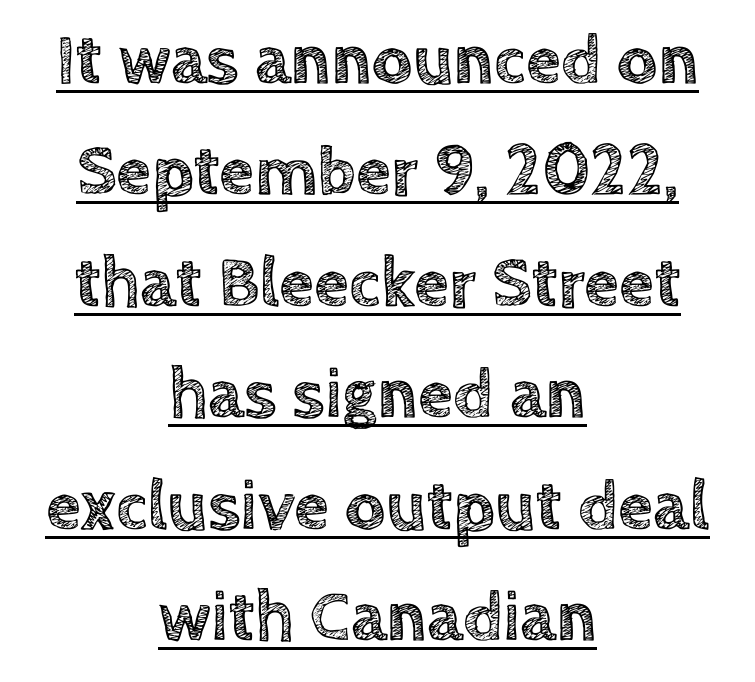
Q: Is the text italic (slanted)? A: No, it is upright.
Q: Is the text underlined? A: Yes.
Q: How is the paragraph aligned? A: Centered.
Q: Is the spacing between letters normal or unusually wide? A: Normal.
Q: Is the spacing between lines tight, normal or loose? A: Normal.
Q: Width (condensed, normal, or wide)? A: Normal.
Q: x-height? A: Large.
Q: Monospaced? A: No.
